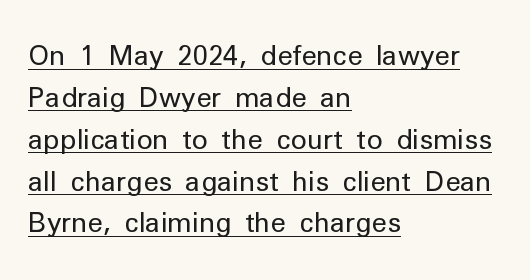
Q: Is the text bold? A: No.
Q: Is the text italic (slanted)? A: No, it is upright.
Q: Is the text underlined? A: Yes.
Q: How is the paragraph aligned? A: Left-aligned.
Q: Is the spacing between letters normal or unusually wide? A: Normal.
Q: Is the spacing between lines tight, normal or loose? A: Normal.
